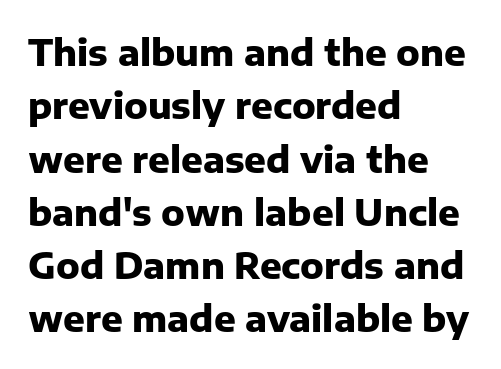
The image shows 36 px heavy sans-serif type, upright; set left-aligned, normal line spacing (1.48x), normal letter spacing, not underlined; low stroke contrast and a medium x-height.
